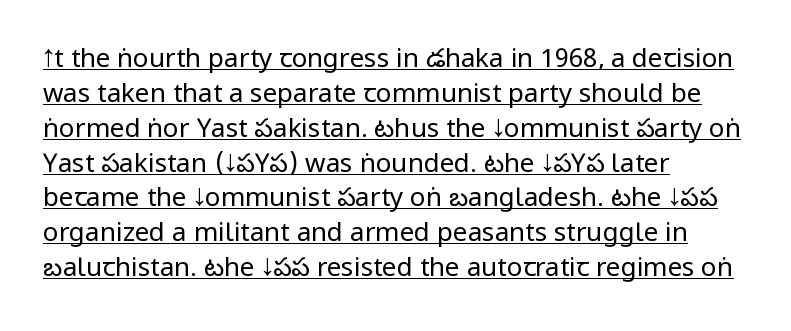
A roman cut, with each character standing at attention. Compared with typical body copy, the letter spacing here is the same. Does a line run under the words? Yes, clearly. Alignment: flush left. No chunkiness to these letters — they're not bold.
